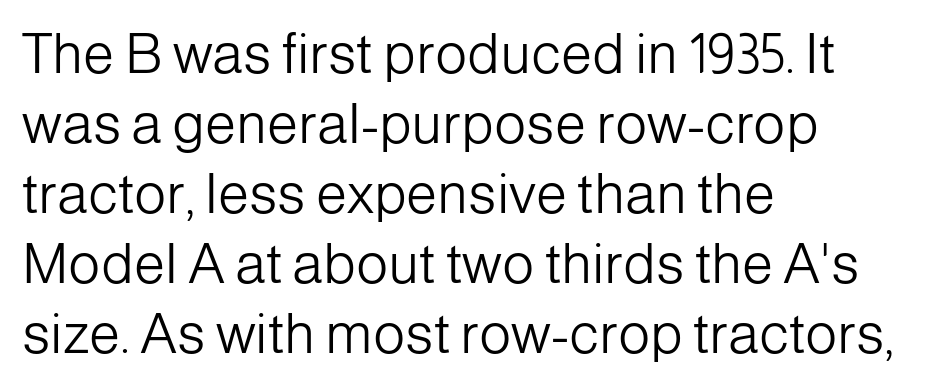
{"serif": "no", "italic": "no", "bold": "no", "weight": "light", "width": "normal", "stroke_contrast": "low", "x_height": "medium", "monospaced": "no", "underline": "no", "align": "left", "line_spacing": "normal", "line_spacing_ratio": 1.25, "letter_spacing": "normal", "letter_spacing_em": 0.0, "glyph_px": 56}
